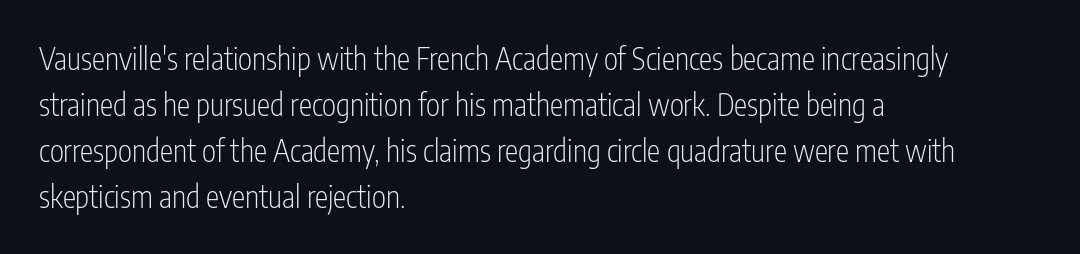
The image shows 30 px light, condensed sans-serif type, upright; set left-aligned, normal line spacing (1.53x), normal letter spacing, not underlined; low stroke contrast and a medium x-height.
